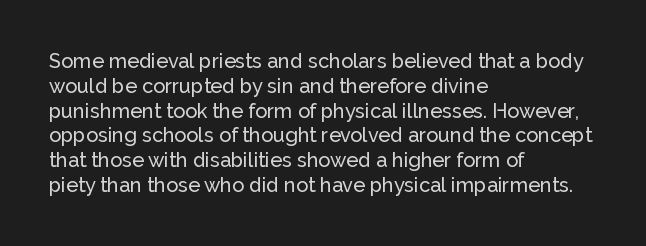
A roman cut, with each character standing at attention. The letters sit at their default tracking, neither squeezed nor spread. Compared with a centered layout, this one pins lines to the left instead. Clear beneath every line of the passage.
